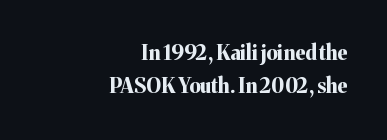
Q: Is the text bold? A: Yes.
Q: Is the text italic (slanted)? A: No, it is upright.
Q: Is the text underlined? A: No.
Q: How is the paragraph aligned? A: Right-aligned.
Q: Is the spacing between letters normal or unusually wide? A: Normal.
Q: Is the spacing between lines tight, normal or loose? A: Normal.
